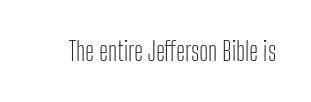
A roman cut, with each character standing at attention. Decoration check: the copy has no underline. The gaps between neighbouring characters are ordinary and unremarkable. Bold? No — there's no thickening of the strokes.
